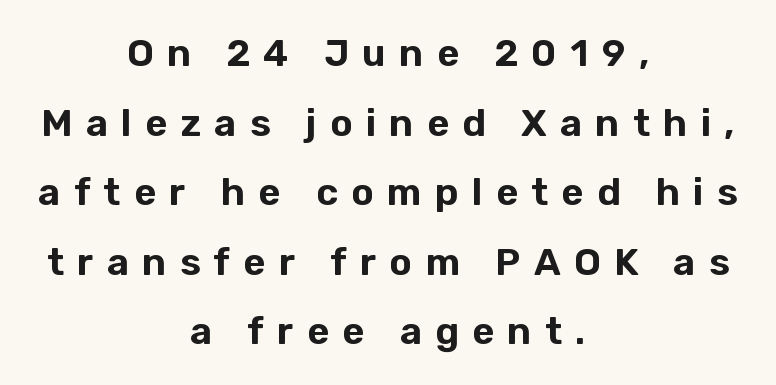
{"serif": "no", "italic": "no", "width": "normal", "stroke_contrast": "low", "x_height": "medium", "monospaced": "no", "underline": "no", "align": "center", "line_spacing_ratio": 1.83, "letter_spacing": "wide", "letter_spacing_em": 0.35, "glyph_px": 38}
